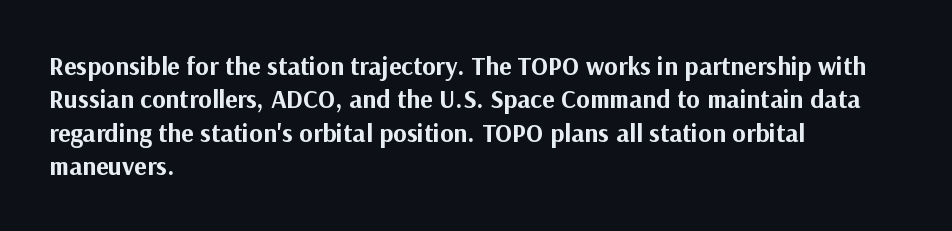
In terms of posture, this sample is upright. Look at the stroke-to-counter ratio: heavy, a bold. Notice how descenders clear the ascenders below comfortably — that's standard leading. The zone under the glyphs is completely vacant. The rendering keeps characters at their native spacing.
